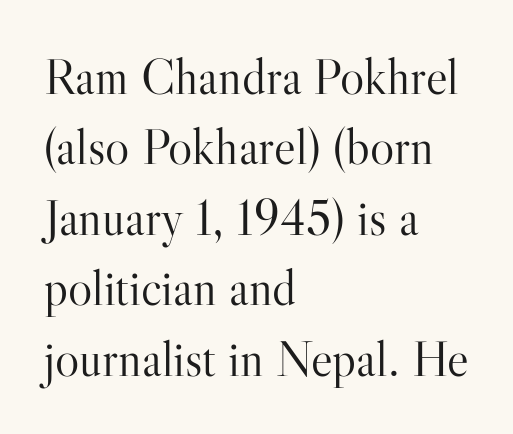
The space between consecutive lines is moderate. The letters advance in unequal steps, a hallmark of proportional type. Short and long lines alike share a common starting point at left. Summary of weight: not heavy and not bold.
